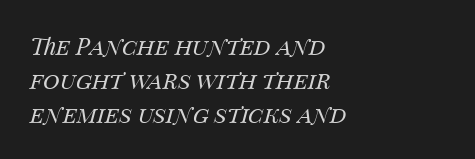
The image shows 23 px text type, italic (leaning right); set left-aligned, normal line spacing (1.47x), normal letter spacing, not underlined.
